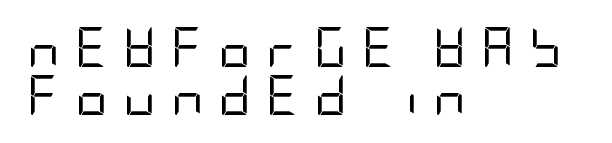
The image shows 40 px regular-weight, condensed sans-serif type, upright; set left-aligned, line spacing 1.21x, unusually wide letter spacing (+0.38 em), not underlined; low stroke contrast and a large x-height.
